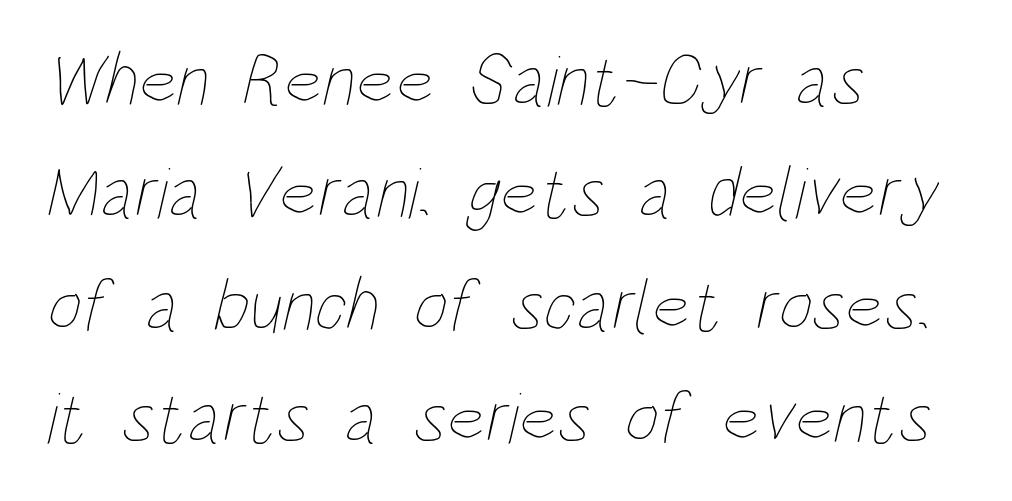
The image shows 74 px thin, condensed type; set left-aligned, normal line spacing (1.52x), normal letter spacing, not underlined; low stroke contrast and a large x-height.
